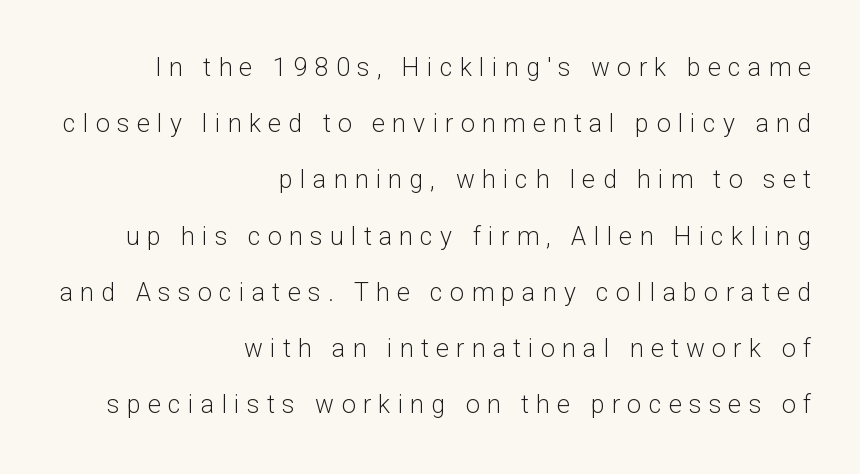
The image shows 25 px text type, upright; set right-aligned, loose line spacing (2.25x), unusually wide letter spacing (+0.29 em), not underlined.
